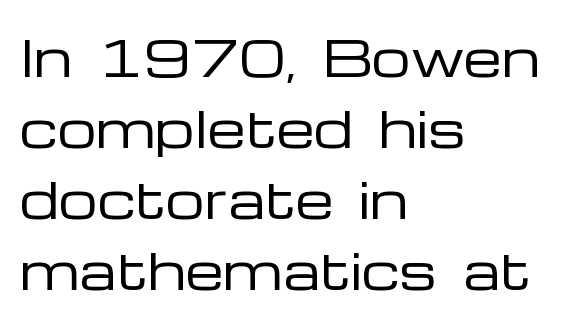
{"serif": "no", "italic": "no", "bold": "no", "weight": "regular", "width": "wide", "stroke_contrast": "low", "x_height": "medium", "monospaced": "no", "underline": "no", "align": "left", "line_spacing": "normal", "line_spacing_ratio": 1.45, "letter_spacing": "normal", "letter_spacing_em": 0.0, "glyph_px": 49}
